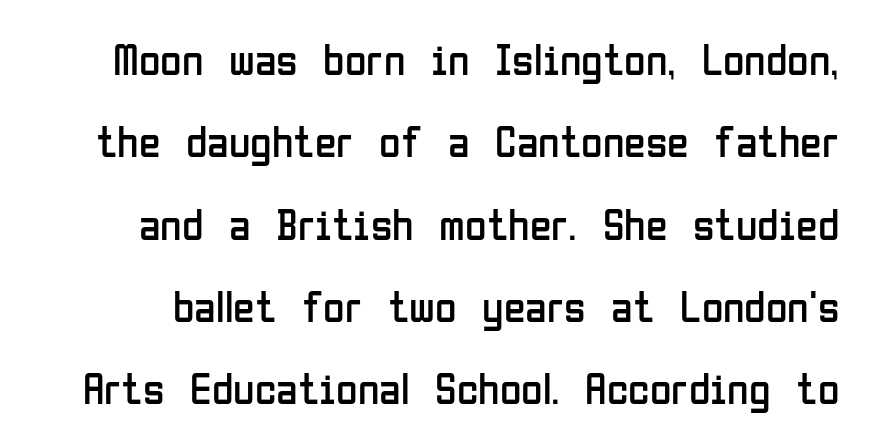
The image shows 44 px regular-weight, condensed sans-serif type, upright; set line spacing 1.87x, normal letter spacing, not underlined; low stroke contrast and a medium x-height.
